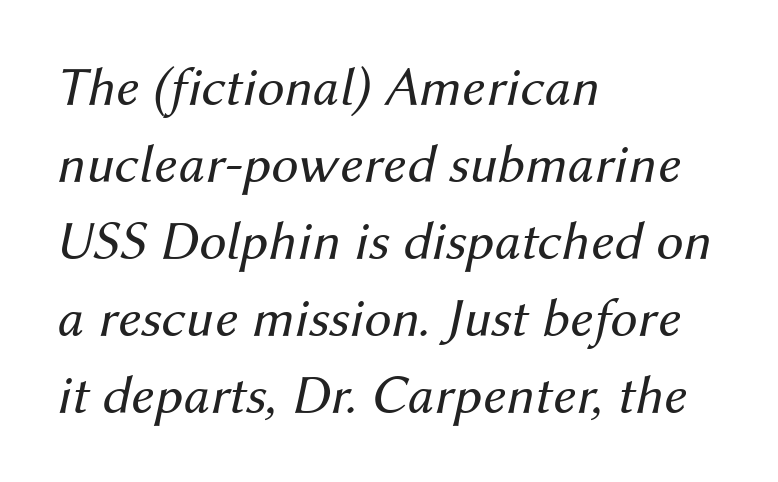
{"italic": "yes", "lean": "right", "slant_degrees": 12, "bold": "no", "weight": "regular", "width": "normal", "stroke_contrast": "medium", "x_height": "medium", "monospaced": "no", "underline": "no", "align": "left", "line_spacing": "normal", "line_spacing_ratio": 1.4, "letter_spacing": "normal", "letter_spacing_em": 0.0, "glyph_px": 55}
